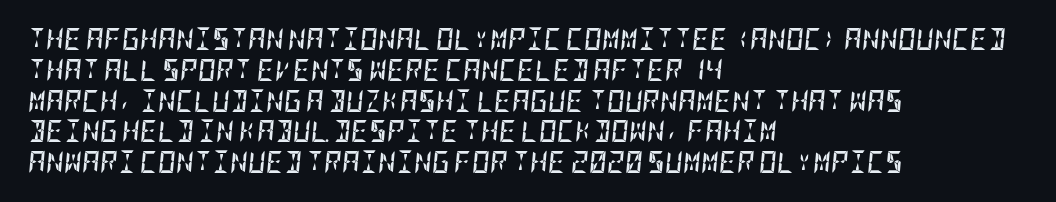
{"italic": "yes", "lean": "right", "slant_degrees": 5, "bold": "yes", "underline": "no", "align": "left", "line_spacing": "normal", "line_spacing_ratio": 1.4, "letter_spacing": "normal", "letter_spacing_em": 0.0, "glyph_px": 22}
